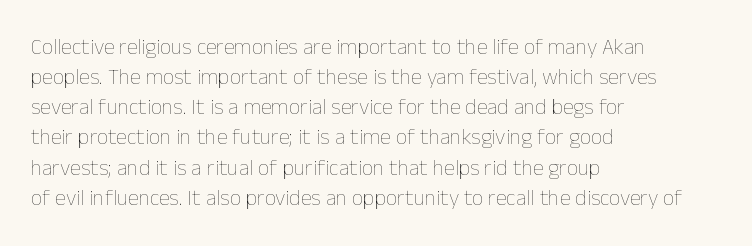
Q: Is the text bold? A: No.
Q: Is the text italic (slanted)? A: No, it is upright.
Q: Is the text underlined? A: No.
Q: How is the paragraph aligned? A: Left-aligned.
Q: Is the spacing between letters normal or unusually wide? A: Normal.
Q: Is the spacing between lines tight, normal or loose? A: Normal.
